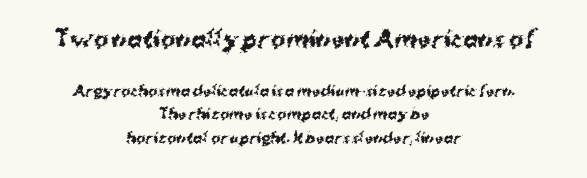
Compared with an ordinary text face, these strokes are far heavier — a full bold. Which margin do the lines hug? Neither — every line sits in the middle. Line spacing here is normal. Has an underline been added? It has not.
